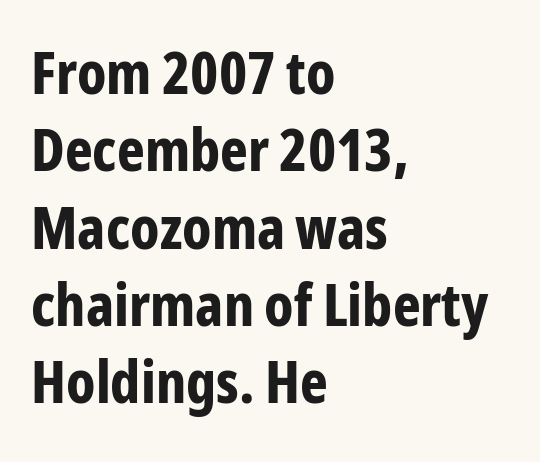
Q: Is the text bold? A: Yes.
Q: Is the text italic (slanted)? A: No, it is upright.
Q: Is the typeface a serif or a sans-serif typeface? A: Sans-serif.
Q: Is the text underlined? A: No.
Q: How is the paragraph aligned? A: Left-aligned.
Q: Is the spacing between letters normal or unusually wide? A: Normal.
Q: Is the spacing between lines tight, normal or loose? A: Normal.
Q: Width (condensed, normal, or wide)? A: Condensed.
Q: Stroke contrast? A: Low.
Q: x-height? A: Medium.
Q: Monospaced? A: No.
